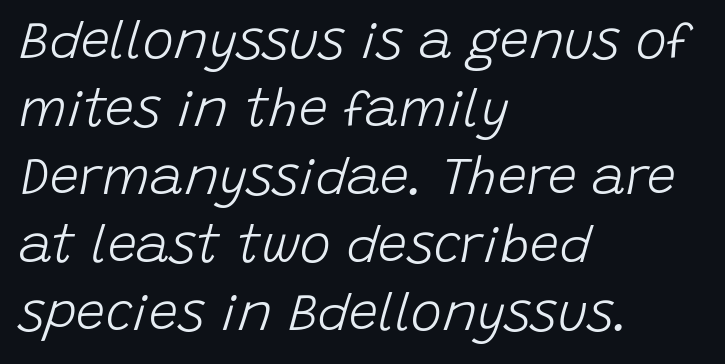
{"italic": "yes", "lean": "right", "slant_degrees": 15, "bold": "no", "weight": "light", "width": "normal", "stroke_contrast": "low", "x_height": "large", "monospaced": "no", "underline": "no", "align": "left", "line_spacing": "normal", "line_spacing_ratio": 1.31, "letter_spacing": "normal", "letter_spacing_em": 0.0, "glyph_px": 52}
